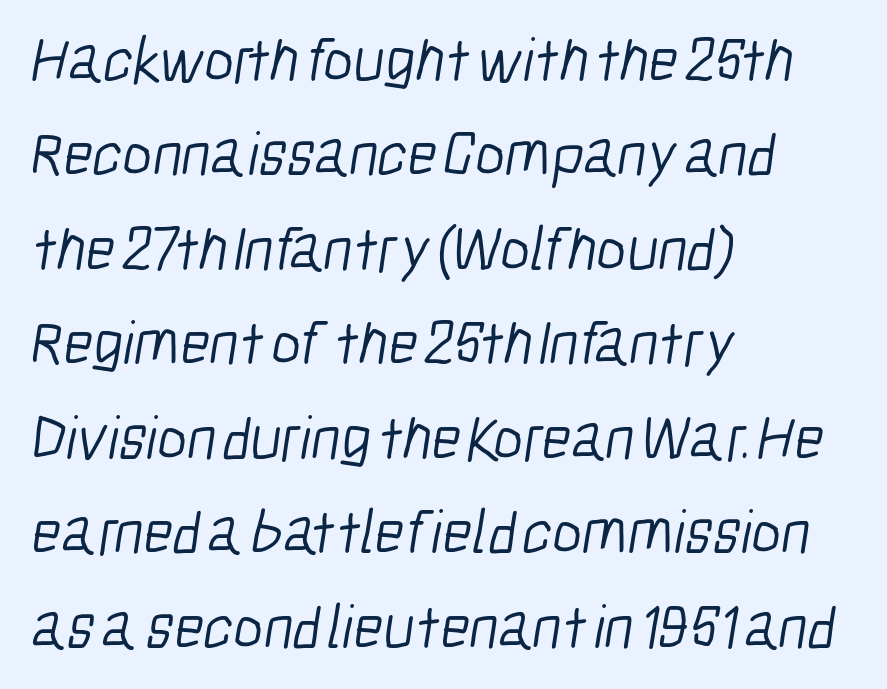
The image shows 63 px light, condensed sans-serif type; set left-aligned, normal line spacing (1.5x), normal letter spacing, not underlined; low stroke contrast and a medium x-height.
